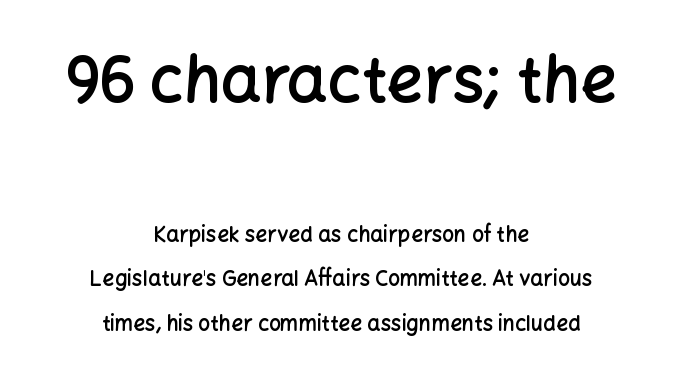
{"serif": "no", "italic": "no", "bold": "semi", "weight": "semibold", "width": "normal", "stroke_contrast": "low", "x_height": "medium", "monospaced": "no", "underline": "no", "align": "center", "line_spacing": "loose", "line_spacing_ratio": 2.12, "letter_spacing": "normal", "letter_spacing_em": 0.0, "larger_block": "first", "size_ratio": 3.05, "glyph_px": 64}
